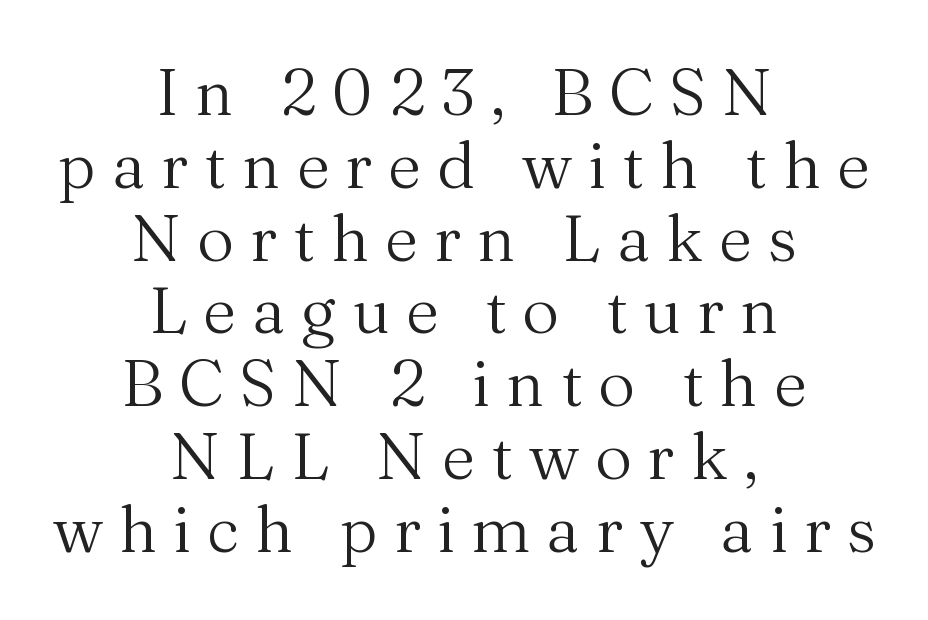
{"serif": "yes", "italic": "no", "bold": "no", "weight": "regular", "width": "normal", "stroke_contrast": "medium", "x_height": "medium", "monospaced": "no", "underline": "no", "align": "center", "line_spacing": "tight", "line_spacing_ratio": 1.12, "letter_spacing": "wide", "letter_spacing_em": 0.24, "glyph_px": 65}
